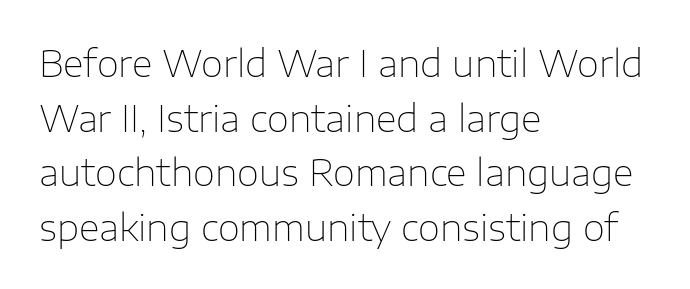
Clear beneath every line of the passage. Teacher's note: observe the even left margin — that is flush-left alignment. The rendering shows plain stroke endings on the letterforms — a sans-serif design. The letters stand straight up with perfectly vertical stems. Rows of type keep a routine distance in the vertical direction. Do the characters align in a grid? No, the font is proportional.
